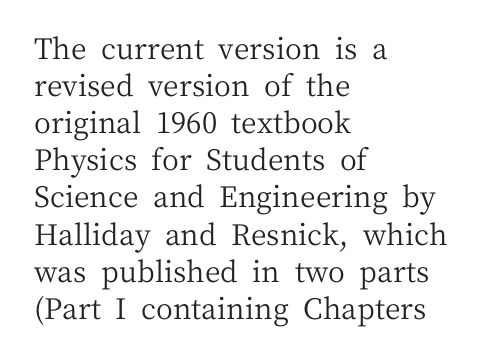
The image shows 29 px regular-weight serif type, upright; set left-aligned, normal line spacing (1.28x), normal letter spacing, not underlined; medium stroke contrast and a medium x-height.
